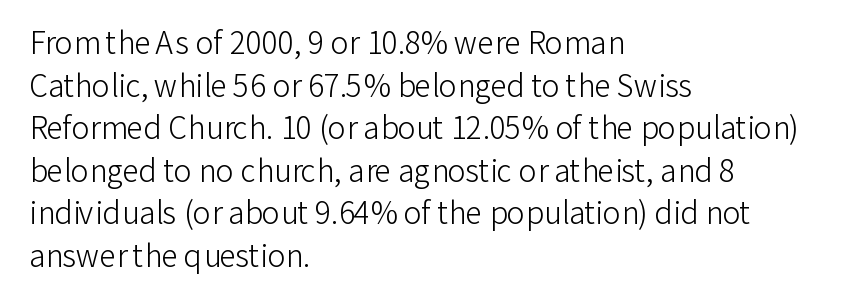
Unlike italic type, these characters show no tilt at all. Reading down the block, your eye returns to a fixed left position each line. The horizontal fit of the characters is conventional and even. Character widths vary here, with narrow letters taking less room than wide ones.
